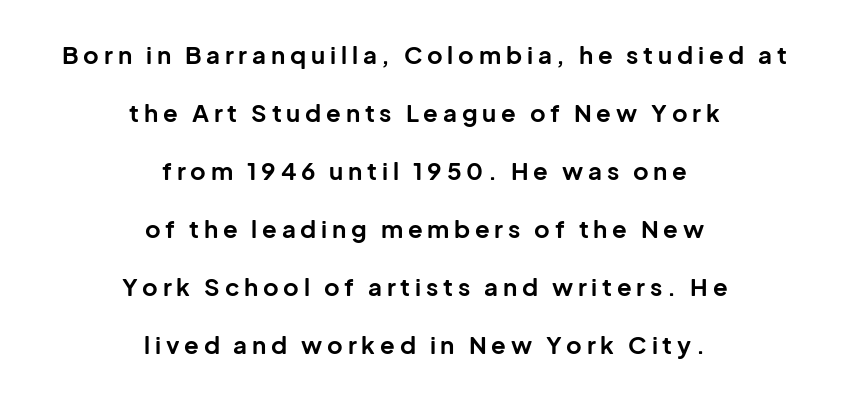
Q: Is the text bold? A: Yes.
Q: Is the text italic (slanted)? A: No, it is upright.
Q: Is the text underlined? A: No.
Q: How is the paragraph aligned? A: Centered.
Q: Is the spacing between letters normal or unusually wide? A: Unusually wide.
Q: Is the spacing between lines tight, normal or loose? A: Loose.
